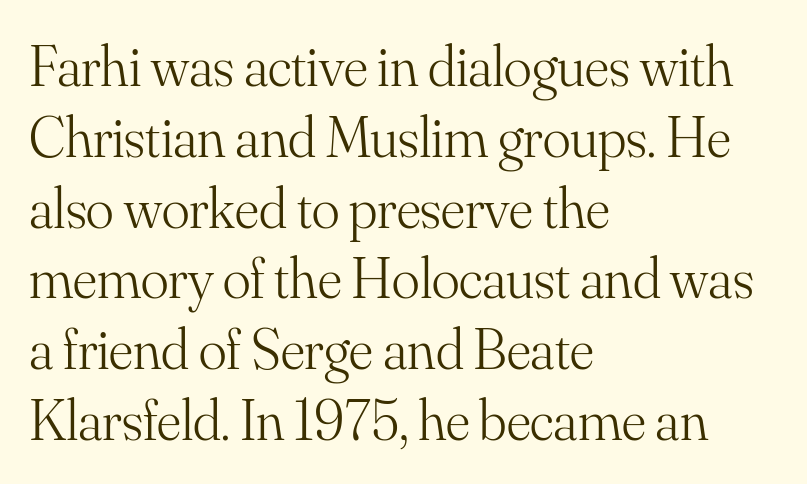
Q: Is the text bold? A: No.
Q: Is the text italic (slanted)? A: No, it is upright.
Q: Is the typeface a serif or a sans-serif typeface? A: Serif.
Q: Is the text underlined? A: No.
Q: How is the paragraph aligned? A: Left-aligned.
Q: Is the spacing between letters normal or unusually wide? A: Normal.
Q: Width (condensed, normal, or wide)? A: Normal.
Q: Stroke contrast? A: Medium.
Q: x-height? A: Small.
Q: Monospaced? A: No.
